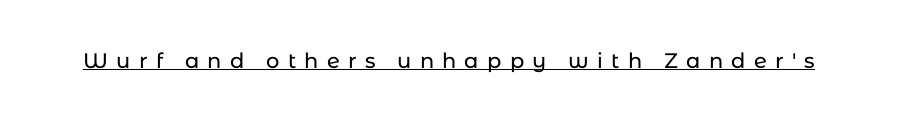
The image shows 21 px text type, upright; set unusually wide letter spacing (+0.39 em), underlined.
